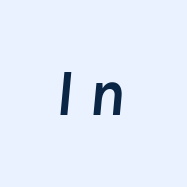
Strong, thick strokes mark this as bold type. Compared with ordinary roman type, these characters are visibly tilted. The strip under each line holds only bare page. Proportional: the letters do not fall into vertical columns. Someone cranked the tracking dial way up on this one.
